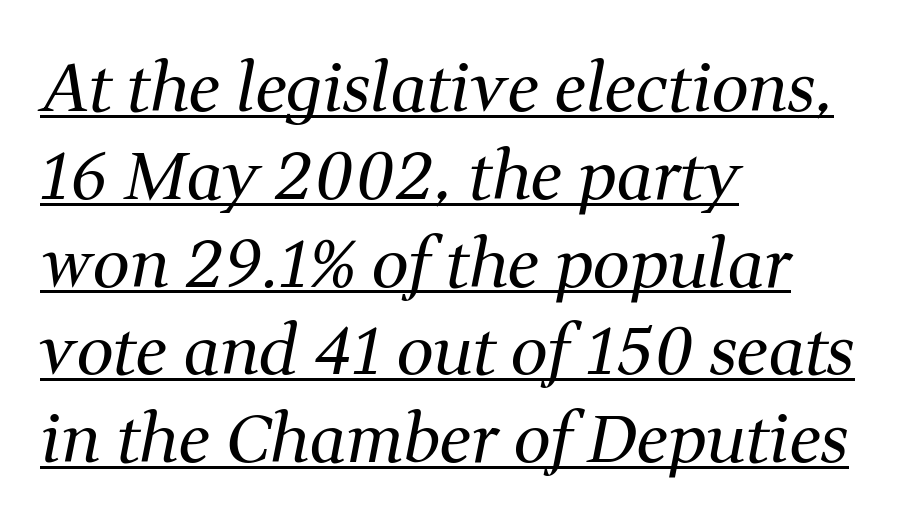
The image shows 66 px regular-weight serif type, italic (leaning right); set left-aligned, normal line spacing (1.33x), normal letter spacing, underlined; medium stroke contrast and a medium x-height.
